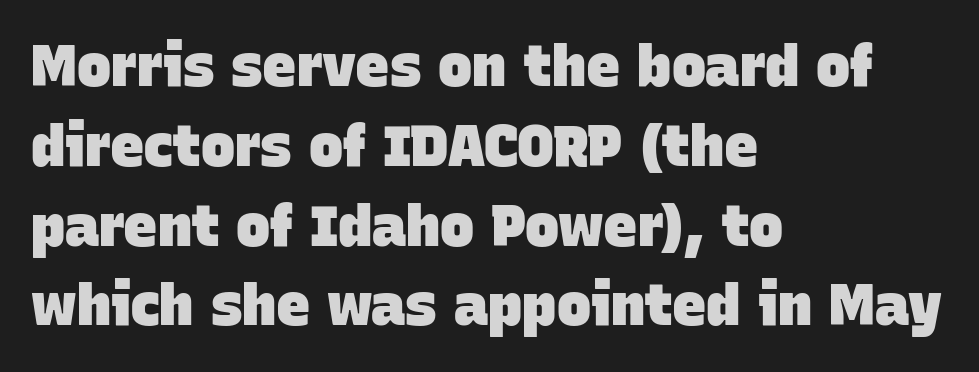
{"serif": "no", "bold": "yes", "weight": "heavy", "width": "normal", "stroke_contrast": "low", "x_height": "large", "monospaced": "no", "underline": "no", "align": "left", "line_spacing": "normal", "line_spacing_ratio": 1.4, "letter_spacing": "normal", "letter_spacing_em": 0.0, "glyph_px": 57}
